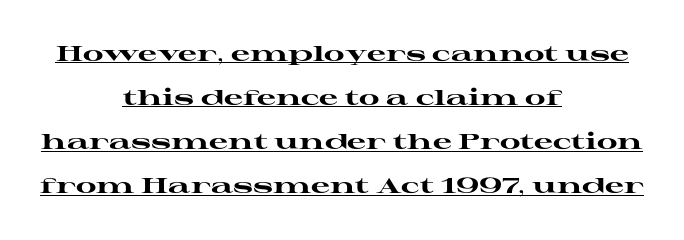
The image shows 21 px bold type, upright; set centered, loose line spacing (2.1x), normal letter spacing, underlined.
